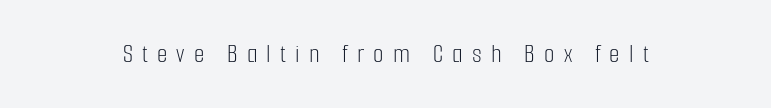
The image shows 27 px text type, upright; set unusually wide letter spacing (+0.34 em), not underlined.
